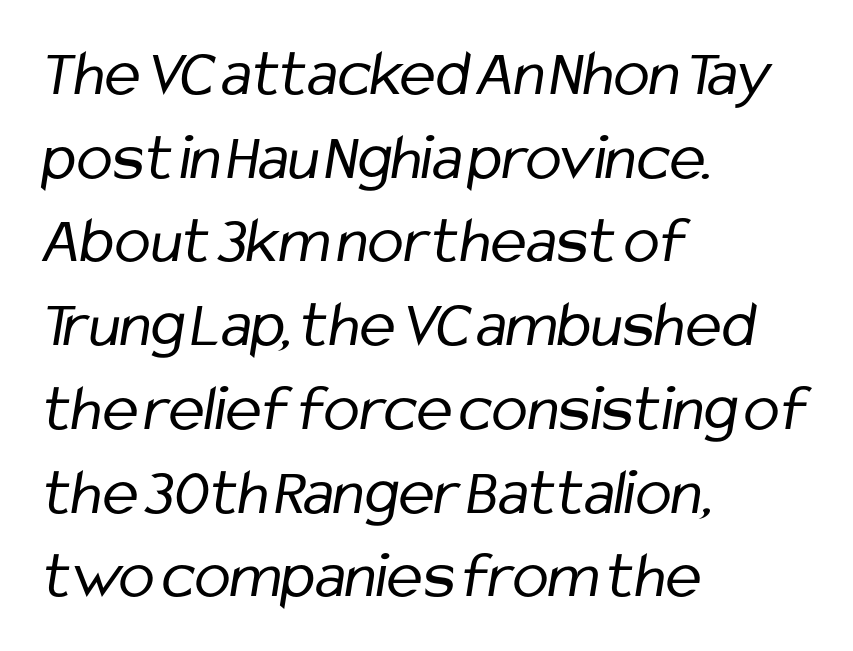
{"serif": "no", "bold": "no", "weight": "regular", "width": "condensed", "stroke_contrast": "low", "x_height": "medium", "monospaced": "no", "underline": "no", "align": "left", "line_spacing": "normal", "line_spacing_ratio": 1.25, "letter_spacing": "normal", "letter_spacing_em": 0.0, "glyph_px": 67}
